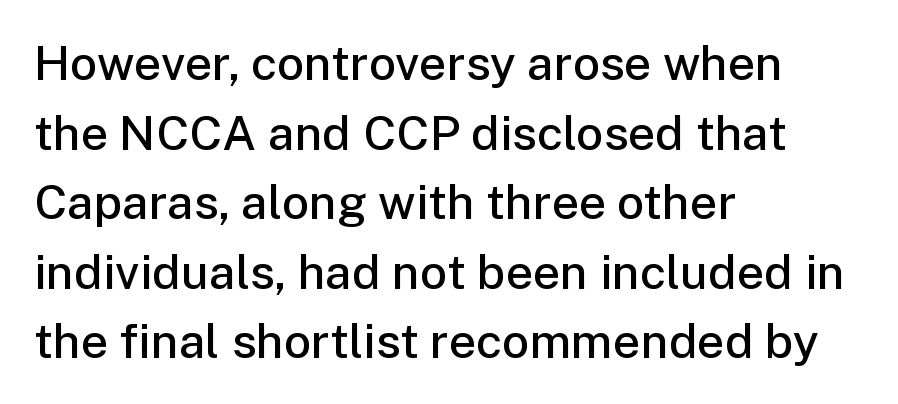
Q: Is the text bold? A: Semi-bold.
Q: Is the text italic (slanted)? A: No, it is upright.
Q: Is the typeface a serif or a sans-serif typeface? A: Sans-serif.
Q: Is the text underlined? A: No.
Q: How is the paragraph aligned? A: Left-aligned.
Q: Is the spacing between letters normal or unusually wide? A: Normal.
Q: Is the spacing between lines tight, normal or loose? A: Normal.
Q: Width (condensed, normal, or wide)? A: Normal.
Q: Stroke contrast? A: Low.
Q: x-height? A: Medium.
Q: Monospaced? A: No.
